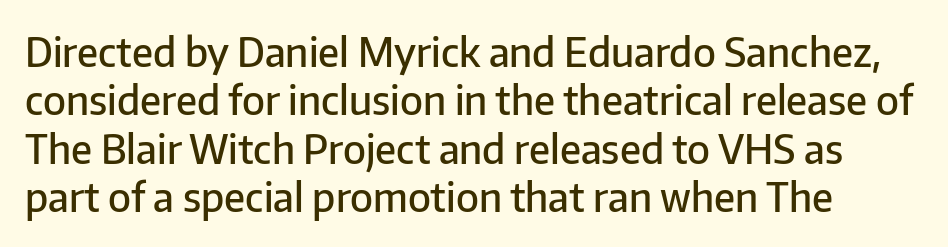
The image shows 40 px semibold sans-serif type, upright; set left-aligned, line spacing 1.21x, normal letter spacing, not underlined; low stroke contrast and a medium x-height.
